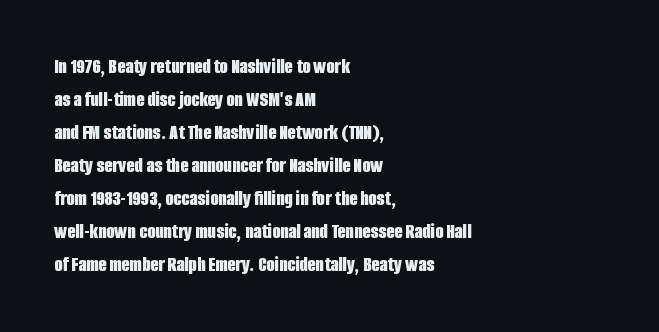
The image shows 21 px bold type, upright; set left-aligned, normal line spacing (1.57x), normal letter spacing, not underlined.
